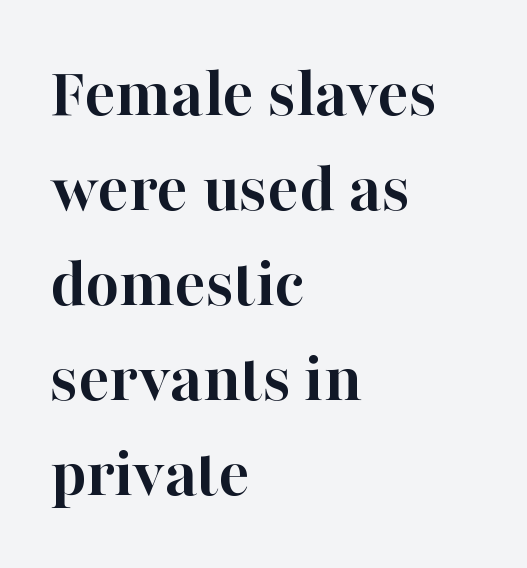
{"serif": "yes", "italic": "no", "bold": "yes", "weight": "semibold", "width": "normal", "stroke_contrast": "high", "x_height": "medium", "monospaced": "no", "underline": "no", "align": "left", "line_spacing": "normal", "line_spacing_ratio": 1.3, "letter_spacing": "normal", "letter_spacing_em": 0.0, "glyph_px": 73}
